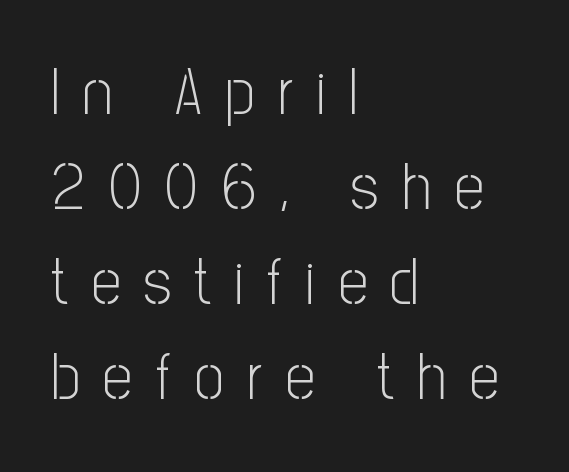
The image shows 66 px light, condensed sans-serif type, upright; set left-aligned, normal line spacing (1.44x), unusually wide letter spacing (+0.35 em), not underlined; low stroke contrast and a medium x-height.
